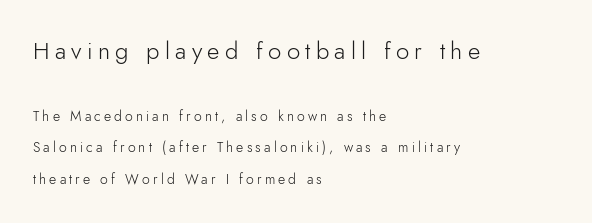
Caption: expanded tracking, letters set apart. Does the leading feel generous? Absolutely, it's lavish. The passage shown is not bold in any degree. A clean baseline with only descenders dipping below it. The lines in this sample share a left origin and differ only in where they stop.
